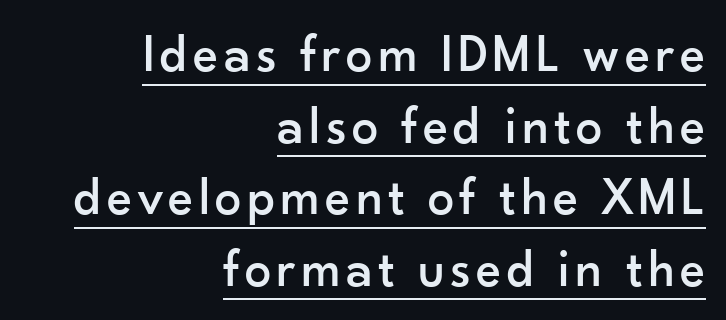
The image shows 53 px sans-serif type, upright; set right-aligned, normal line spacing (1.35x), underlined; low stroke contrast and a small x-height.
